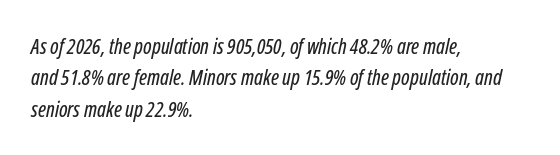
The image shows 21 px text type, italic (leaning right); set left-aligned, normal line spacing (1.49x), normal letter spacing, not underlined.
